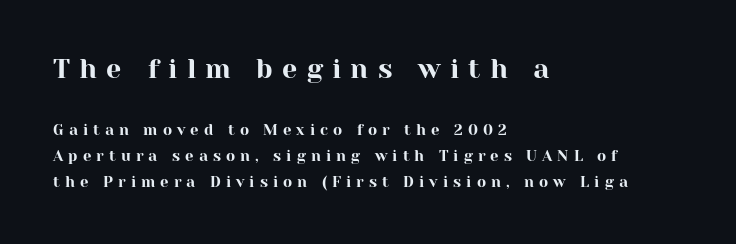
Q: Is the text italic (slanted)? A: No, it is upright.
Q: Is the text underlined? A: No.
Q: How is the paragraph aligned? A: Left-aligned.
Q: Is the spacing between letters normal or unusually wide? A: Unusually wide.
Q: Which block of text is set in a larger size, the first (top) or the second (bottom)? A: The first (top) one.
